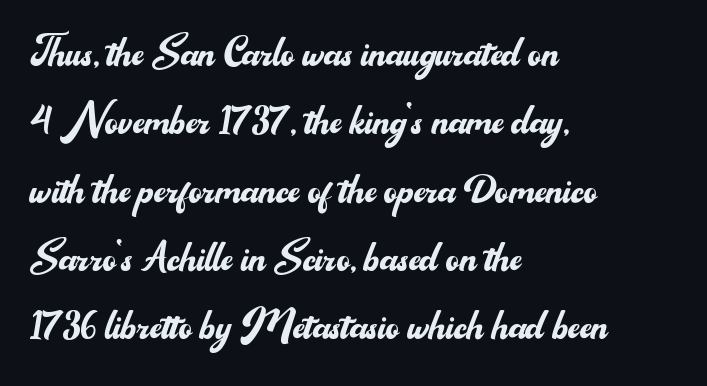
This rendering uses left alignment, leaving the right contour irregular. A normal amount of white space separates one row of letters from the next. Is the type heavy? It reads as light-to-regular instead. Letter spacing: default.
